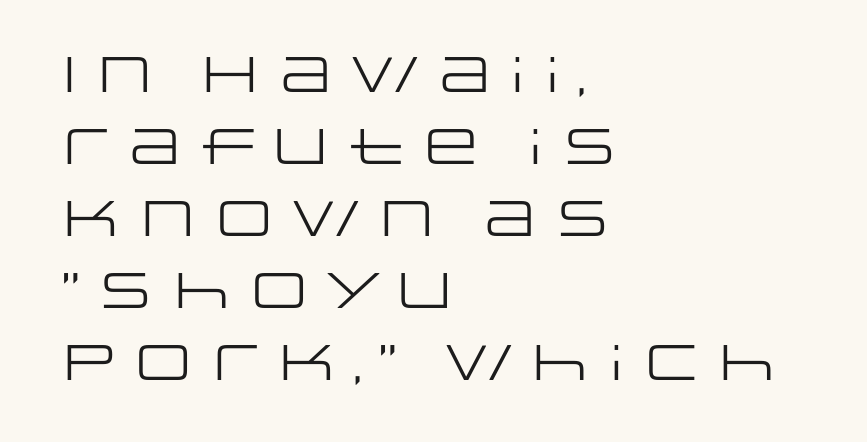
Each letter keeps its own natural width here, so spacing adapts to shape. The space directly below the letters is spotless. Typeset ragged right — the left edge is the straight one. No feet cap the strokes, marking this as sans-serif type.
